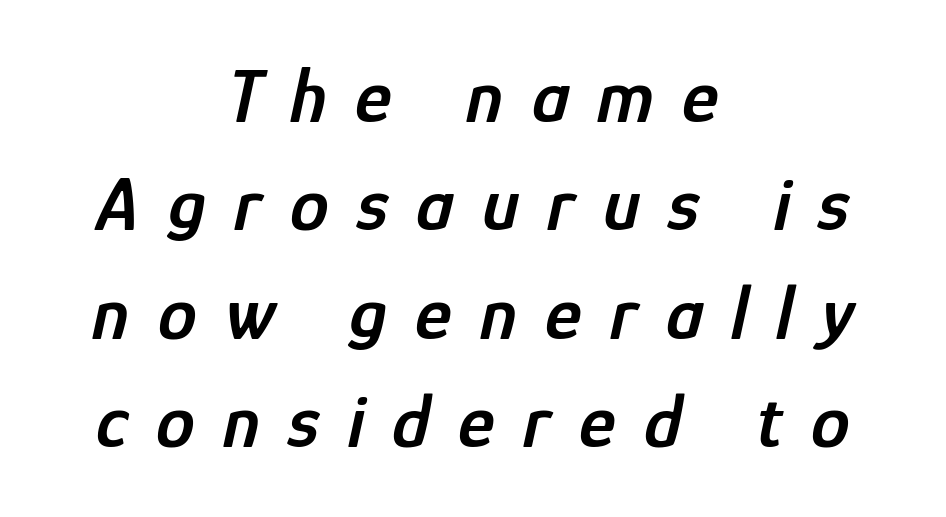
Q: Is the text bold? A: Semi-bold.
Q: Is the text italic (slanted)? A: Yes, it leans right by about 12 degrees.
Q: Is the text underlined? A: No.
Q: How is the paragraph aligned? A: Centered.
Q: Is the spacing between letters normal or unusually wide? A: Unusually wide.
Q: Is the spacing between lines tight, normal or loose? A: Normal.
Q: Width (condensed, normal, or wide)? A: Condensed.
Q: Stroke contrast? A: Low.
Q: x-height? A: Medium.
Q: Monospaced? A: No.
